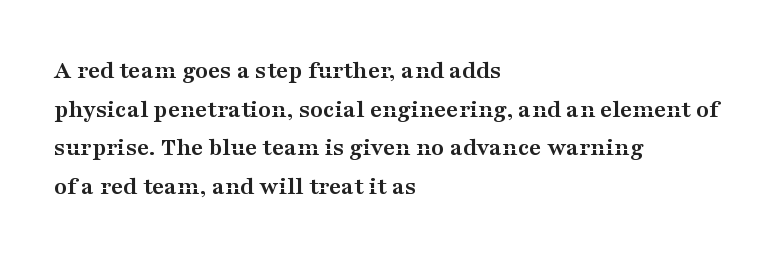
{"italic": "no", "bold": "yes", "underline": "no", "align": "left", "line_spacing": "normal", "line_spacing_ratio": 1.49, "letter_spacing": "normal", "letter_spacing_em": 0.0, "glyph_px": 26}
